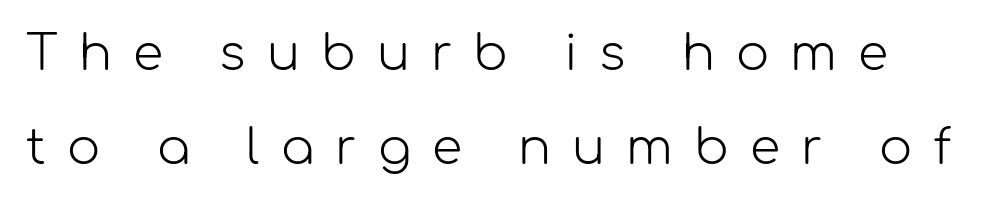
Q: Is the text bold? A: No.
Q: Is the text italic (slanted)? A: No, it is upright.
Q: Is the typeface a serif or a sans-serif typeface? A: Sans-serif.
Q: Is the text underlined? A: No.
Q: Is the spacing between letters normal or unusually wide? A: Unusually wide.
Q: Is the spacing between lines tight, normal or loose? A: Loose.
Q: Width (condensed, normal, or wide)? A: Normal.
Q: Stroke contrast? A: Low.
Q: x-height? A: Medium.
Q: Monospaced? A: No.
